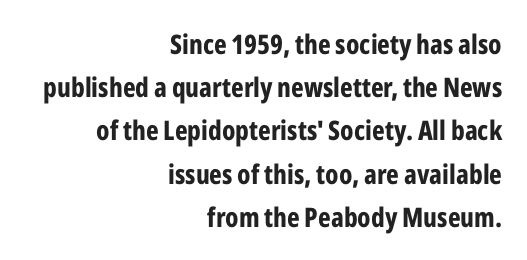
These lines stack with their right ends in a neat column. Ascenders rise straight up at ninety degrees. Compared with an ordinary text face, these strokes are far heavier — a full bold. The type is set solid horizontally, with unmodified tracking. Each new line begins a customary step beneath the previous one.
